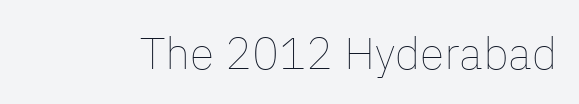
{"italic": "no", "bold": "no", "weight": "thin", "width": "normal", "stroke_contrast": "low", "x_height": "medium", "monospaced": "no", "underline": "no", "letter_spacing": "normal", "letter_spacing_em": 0.0, "glyph_px": 45}
